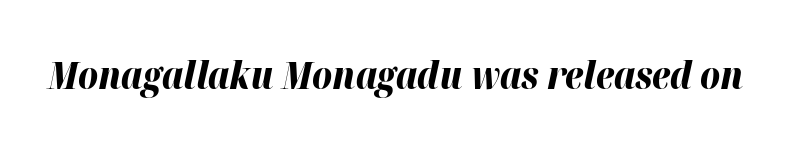
The image shows 38 px bold type, italic (leaning right); set normal letter spacing, not underlined; high stroke contrast and a medium x-height.
